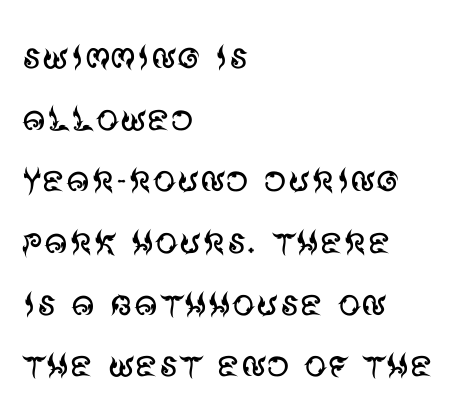
Q: Is the text bold? A: No.
Q: Is the text italic (slanted)? A: No, it is upright.
Q: Is the typeface a serif or a sans-serif typeface? A: Sans-serif.
Q: Is the text underlined? A: No.
Q: How is the paragraph aligned? A: Left-aligned.
Q: Is the spacing between letters normal or unusually wide? A: Normal.
Q: Is the spacing between lines tight, normal or loose? A: Normal.
Q: Width (condensed, normal, or wide)? A: Normal.
Q: Stroke contrast? A: Medium.
Q: x-height? A: Large.
Q: Monospaced? A: No.
